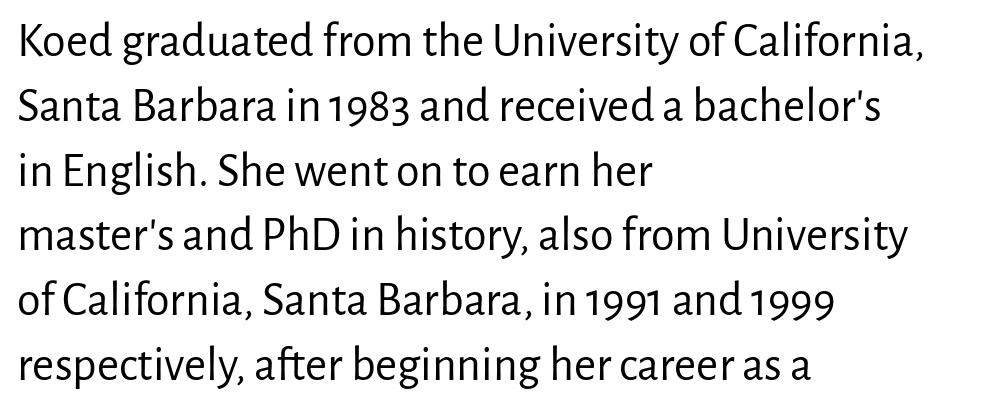
Q: Is the text bold? A: No.
Q: Is the text italic (slanted)? A: No, it is upright.
Q: Is the typeface a serif or a sans-serif typeface? A: Sans-serif.
Q: Is the text underlined? A: No.
Q: How is the paragraph aligned? A: Left-aligned.
Q: Is the spacing between letters normal or unusually wide? A: Normal.
Q: Is the spacing between lines tight, normal or loose? A: Normal.
Q: Width (condensed, normal, or wide)? A: Normal.
Q: Stroke contrast? A: Low.
Q: x-height? A: Medium.
Q: Monospaced? A: No.
